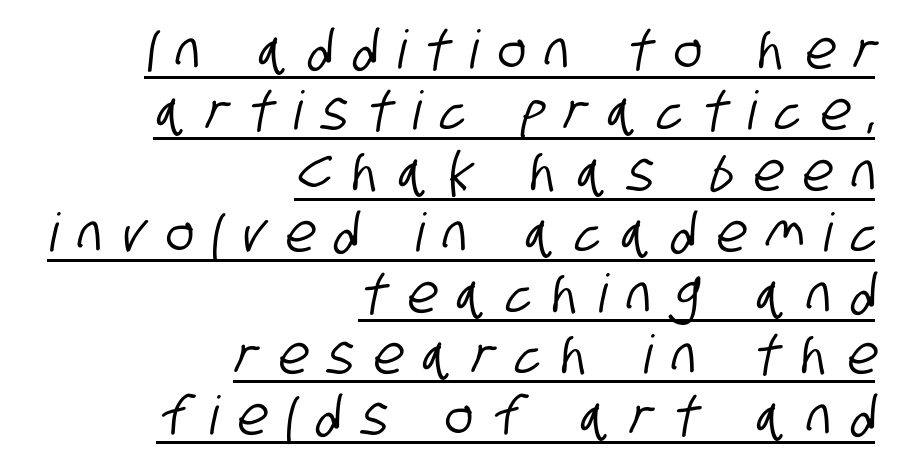
Q: Is the typeface a serif or a sans-serif typeface? A: Sans-serif.
Q: Is the text underlined? A: Yes.
Q: How is the paragraph aligned? A: Right-aligned.
Q: Is the spacing between letters normal or unusually wide? A: Unusually wide.
Q: Is the spacing between lines tight, normal or loose? A: Tight.
Q: Width (condensed, normal, or wide)? A: Condensed.
Q: Stroke contrast? A: Low.
Q: x-height? A: Large.
Q: Monospaced? A: No.
